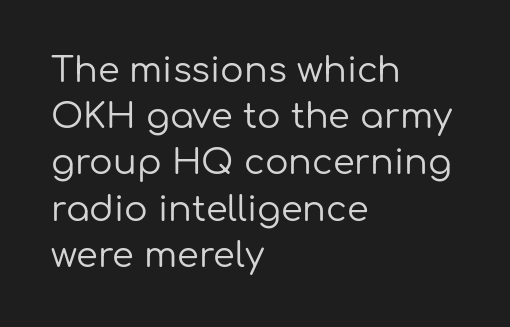
Q: Is the text bold? A: No.
Q: Is the text italic (slanted)? A: No, it is upright.
Q: Is the typeface a serif or a sans-serif typeface? A: Sans-serif.
Q: Is the text underlined? A: No.
Q: How is the paragraph aligned? A: Left-aligned.
Q: Is the spacing between letters normal or unusually wide? A: Normal.
Q: Is the spacing between lines tight, normal or loose? A: Normal.
Q: Width (condensed, normal, or wide)? A: Normal.
Q: Stroke contrast? A: Low.
Q: x-height? A: Medium.
Q: Monospaced? A: No.
